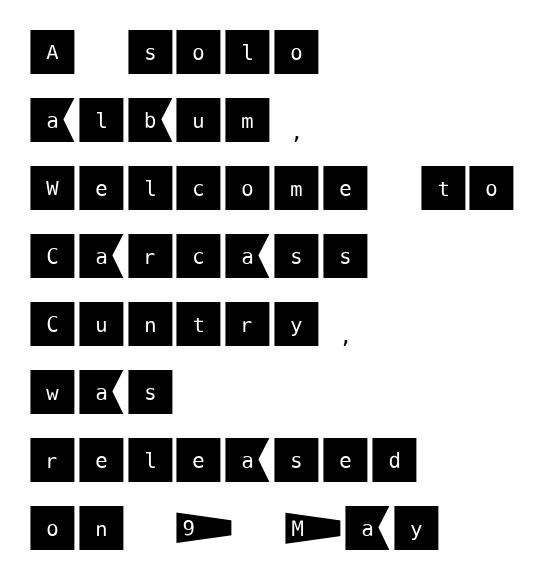
The image shows 50 px sans-serif type, upright; set left-aligned, normal line spacing (1.36x), normal letter spacing, not underlined; medium stroke contrast and a large x-height.
